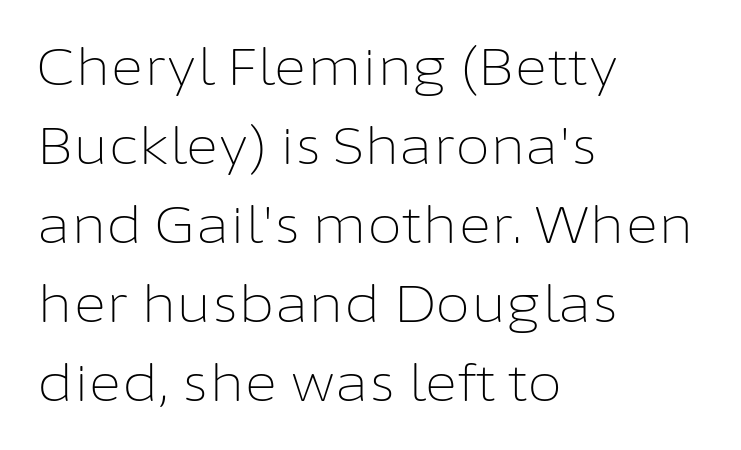
{"serif": "no", "italic": "no", "bold": "no", "weight": "light", "width": "normal", "stroke_contrast": "low", "x_height": "medium", "monospaced": "no", "underline": "no", "align": "left", "line_spacing": "normal", "line_spacing_ratio": 1.55, "letter_spacing": "normal", "letter_spacing_em": 0.0, "glyph_px": 51}
